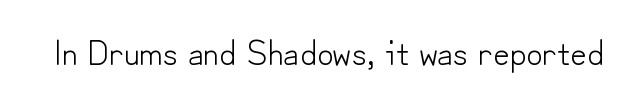
Q: Is the text bold? A: No.
Q: Is the text italic (slanted)? A: No, it is upright.
Q: Is the typeface a serif or a sans-serif typeface? A: Sans-serif.
Q: Is the text underlined? A: No.
Q: Is the spacing between letters normal or unusually wide? A: Normal.
Q: Width (condensed, normal, or wide)? A: Normal.
Q: Stroke contrast? A: Low.
Q: x-height? A: Small.
Q: Monospaced? A: No.
